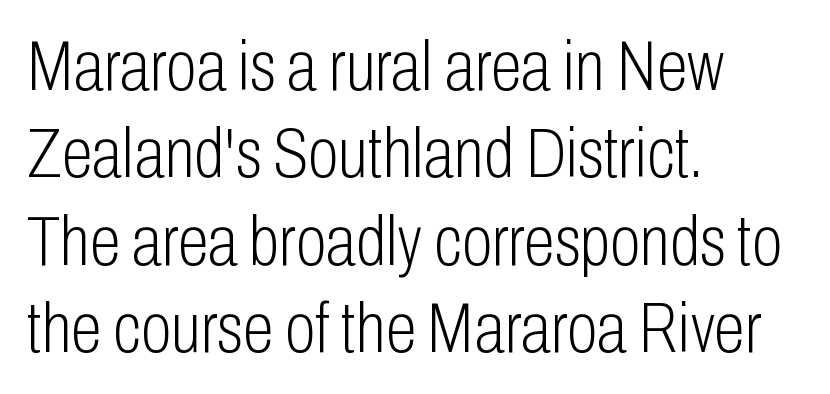
The image shows 71 px light, condensed sans-serif type, upright; set left-aligned, line spacing 1.23x, normal letter spacing, not underlined; low stroke contrast and a medium x-height.
